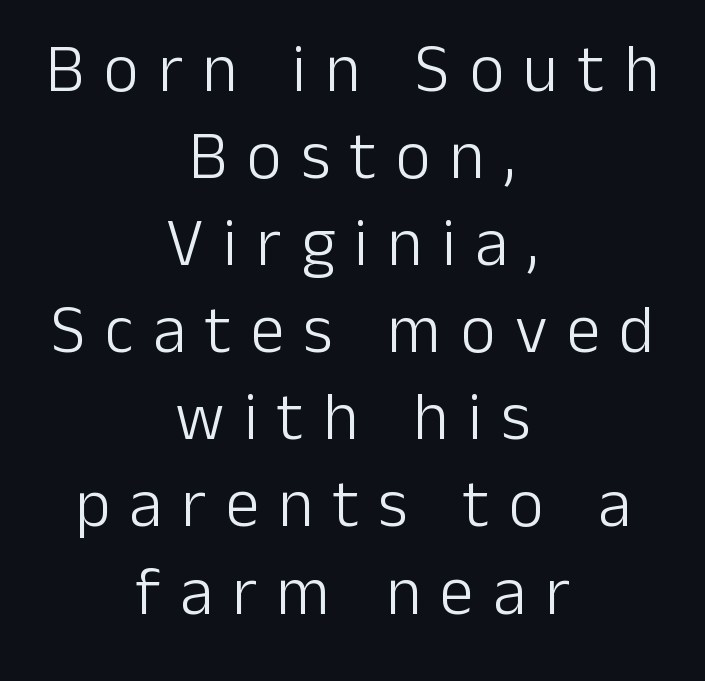
Q: Is the text bold? A: No.
Q: Is the text italic (slanted)? A: No, it is upright.
Q: Is the typeface a serif or a sans-serif typeface? A: Sans-serif.
Q: Is the text underlined? A: No.
Q: How is the paragraph aligned? A: Centered.
Q: Is the spacing between letters normal or unusually wide? A: Unusually wide.
Q: Is the spacing between lines tight, normal or loose? A: Normal.
Q: Width (condensed, normal, or wide)? A: Normal.
Q: Stroke contrast? A: Low.
Q: x-height? A: Medium.
Q: Monospaced? A: No.
